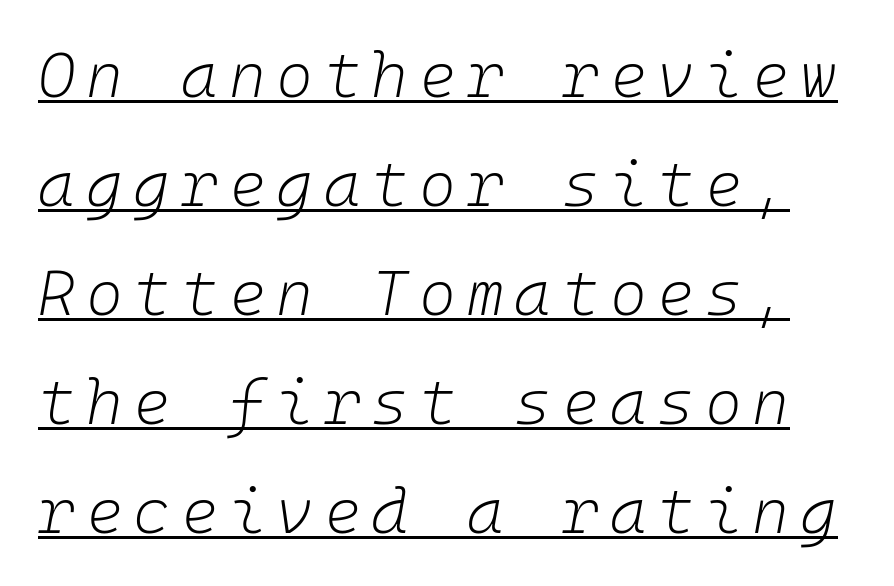
{"italic": "yes", "lean": "right", "slant_degrees": 10, "bold": "no", "weight": "light", "width": "normal", "stroke_contrast": "low", "x_height": "medium", "underline": "yes", "line_spacing_ratio": 1.73, "glyph_px": 63}
